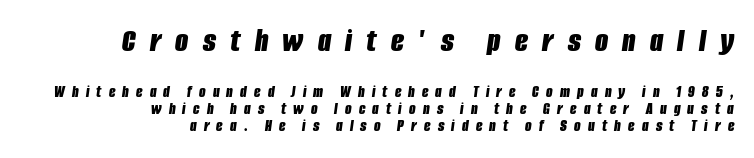
Q: Is the text bold? A: Yes.
Q: Is the text italic (slanted)? A: Yes, it leans right by about 8 degrees.
Q: Is the text underlined? A: No.
Q: How is the paragraph aligned? A: Right-aligned.
Q: Is the spacing between letters normal or unusually wide? A: Unusually wide.
Q: Is the spacing between lines tight, normal or loose? A: Tight.
Q: Which block of text is set in a larger size, the first (top) or the second (bottom)? A: The first (top) one.
Q: Width (condensed, normal, or wide)? A: Condensed.
Q: Stroke contrast? A: Low.
Q: x-height? A: Large.
Q: Monospaced? A: No.
